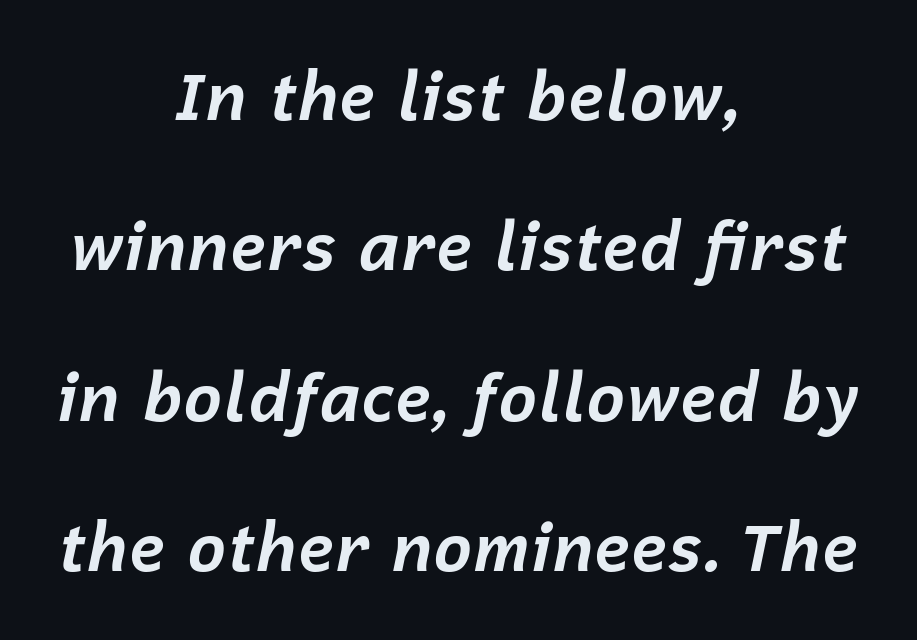
{"italic": "yes", "lean": "right", "slant_degrees": 12, "bold": "yes", "weight": "bold", "width": "normal", "stroke_contrast": "low", "x_height": "medium", "monospaced": "no", "underline": "no", "align": "center", "line_spacing": "loose", "line_spacing_ratio": 2.28, "letter_spacing": "normal", "letter_spacing_em": 0.0, "glyph_px": 66}
